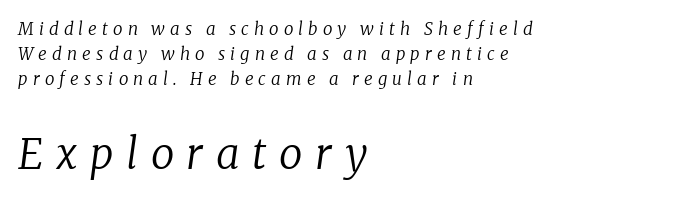
The image shows 42 px regular-weight serif type, italic (leaning right); set left-aligned, normal line spacing (1.48x), unusually wide letter spacing (+0.3 em), not underlined; the second (bottom) block is 2.47x larger; low stroke contrast and a medium x-height.
